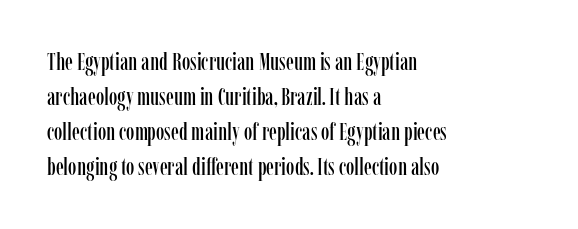
Q: Is the text italic (slanted)? A: No, it is upright.
Q: Is the text underlined? A: No.
Q: How is the paragraph aligned? A: Left-aligned.
Q: Is the spacing between letters normal or unusually wide? A: Normal.
Q: Is the spacing between lines tight, normal or loose? A: Normal.
